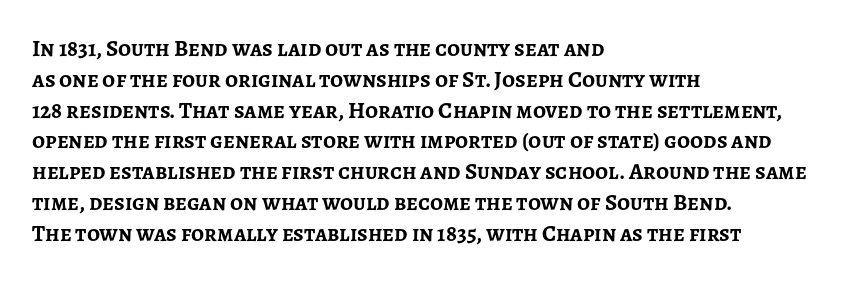
Q: Is the text bold? A: Yes.
Q: Is the text italic (slanted)? A: No, it is upright.
Q: Is the text underlined? A: No.
Q: How is the paragraph aligned? A: Left-aligned.
Q: Is the spacing between letters normal or unusually wide? A: Normal.
Q: Is the spacing between lines tight, normal or loose? A: Normal.
